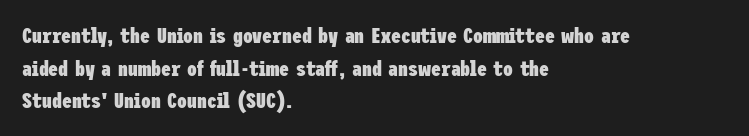
The letters stand straight up with perfectly vertical stems. Vertical spacing — default. Beneath every word, the page is bare. Typeset ragged right — the left edge is the straight one.
